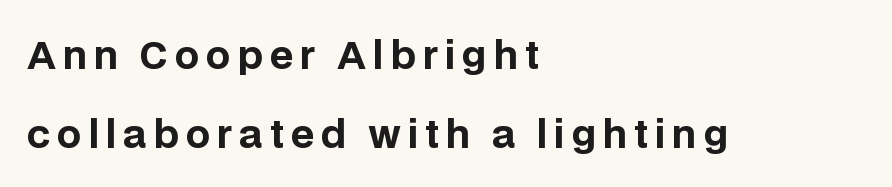
The image shows 38 px bold sans-serif type, upright; set left-aligned, loose line spacing (2.07x), not underlined; low stroke contrast and a large x-height.
